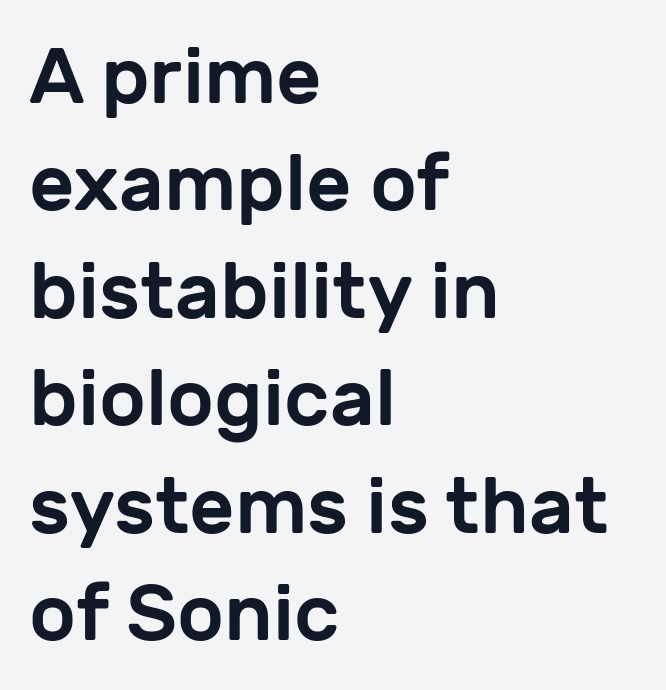
{"serif": "no", "italic": "no", "width": "normal", "stroke_contrast": "low", "x_height": "medium", "monospaced": "no", "underline": "no", "align": "left", "line_spacing": "normal", "line_spacing_ratio": 1.36, "letter_spacing": "normal", "letter_spacing_em": 0.0, "glyph_px": 79}
